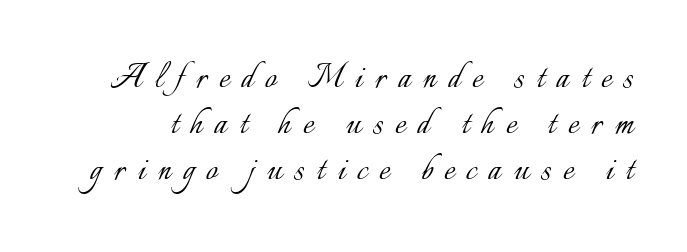
The image shows 41 px light type; set tight line spacing (1.12x), unusually wide letter spacing (+0.3 em), not underlined; low stroke contrast and a small x-height.
